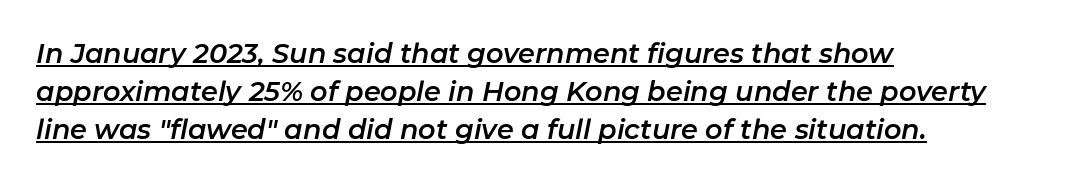
The image shows 27 px text type, italic (leaning right); set left-aligned, normal line spacing (1.41x), normal letter spacing, underlined.
